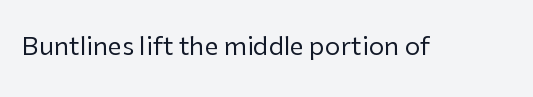
{"italic": "no", "bold": "no", "underline": "no", "letter_spacing": "normal", "letter_spacing_em": 0.0, "glyph_px": 25}
